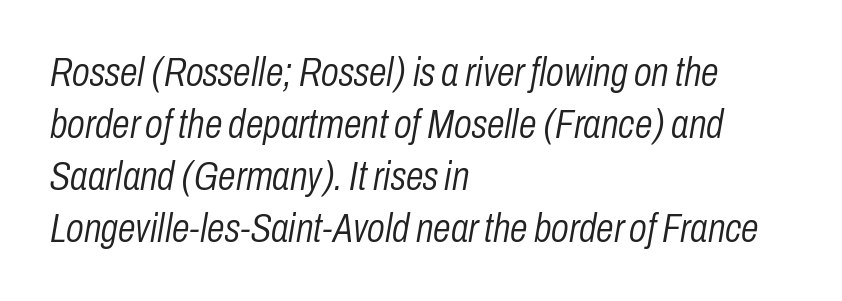
Q: Is the text bold? A: No.
Q: Is the text italic (slanted)? A: Yes, it leans right by about 10 degrees.
Q: Is the text underlined? A: No.
Q: How is the paragraph aligned? A: Left-aligned.
Q: Is the spacing between letters normal or unusually wide? A: Normal.
Q: Is the spacing between lines tight, normal or loose? A: Normal.
Q: Width (condensed, normal, or wide)? A: Condensed.
Q: Stroke contrast? A: Low.
Q: x-height? A: Medium.
Q: Monospaced? A: No.
